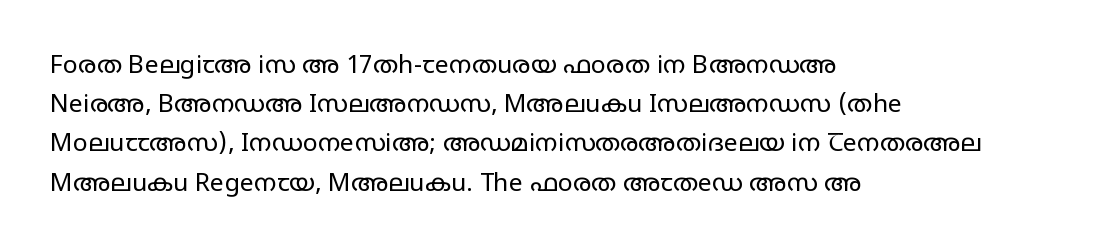
Is this a heavy cut? Hardly; it is regular or lighter. In CSS terms this would be text-align: left. Words appear dense and cohesive because spacing is normal. The gap between lines stays unmarked. Reading down the column, the eye jumps a familiar distance to each next line. This is roman type, the default non-slanted kind.
